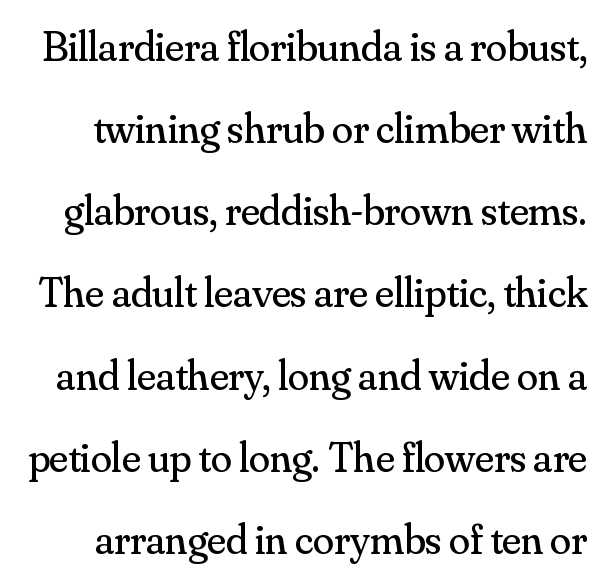
{"serif": "yes", "italic": "no", "bold": "no", "weight": "regular", "width": "normal", "stroke_contrast": "medium", "x_height": "small", "monospaced": "no", "underline": "no", "line_spacing": "loose", "line_spacing_ratio": 1.91, "letter_spacing": "normal", "letter_spacing_em": 0.0, "glyph_px": 43}
